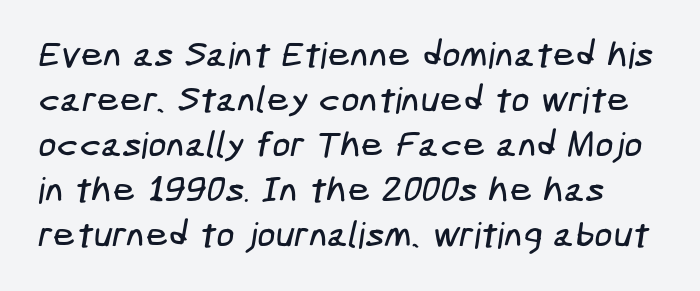
Q: Is the typeface a serif or a sans-serif typeface? A: Sans-serif.
Q: Is the text underlined? A: No.
Q: Is the spacing between letters normal or unusually wide? A: Normal.
Q: Is the spacing between lines tight, normal or loose? A: Normal.
Q: Width (condensed, normal, or wide)? A: Condensed.
Q: Stroke contrast? A: Low.
Q: x-height? A: Medium.
